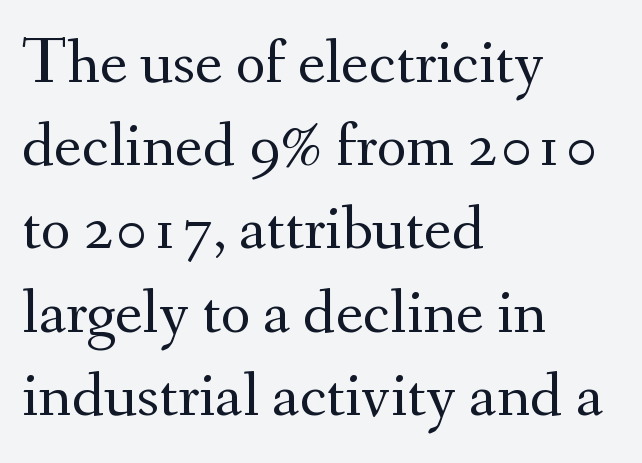
{"serif": "yes", "italic": "no", "bold": "no", "weight": "regular", "width": "normal", "stroke_contrast": "medium", "x_height": "small", "monospaced": "no", "underline": "no", "align": "left", "line_spacing": "normal", "line_spacing_ratio": 1.28, "letter_spacing": "normal", "letter_spacing_em": 0.0, "glyph_px": 65}
